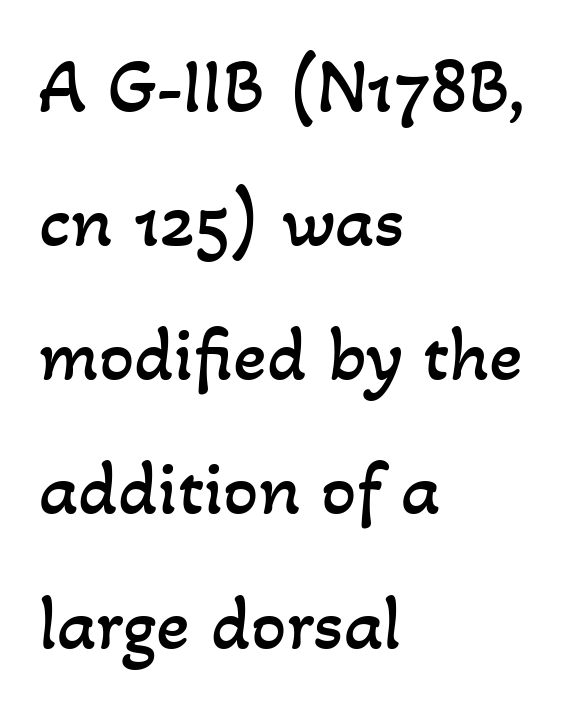
The image shows 78 px regular-weight type; set left-aligned, line spacing 1.72x, normal letter spacing, not underlined; low stroke contrast and a small x-height.
